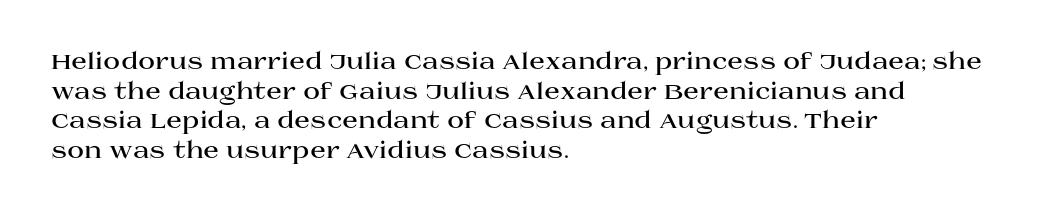
Q: Is the text bold? A: Yes.
Q: Is the text italic (slanted)? A: No, it is upright.
Q: Is the text underlined? A: No.
Q: How is the paragraph aligned? A: Left-aligned.
Q: Is the spacing between letters normal or unusually wide? A: Normal.
Q: Is the spacing between lines tight, normal or loose? A: Normal.
